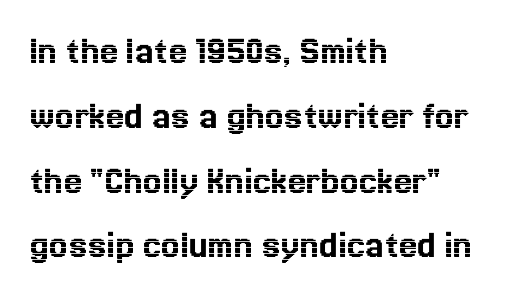
Q: Is the text italic (slanted)? A: No, it is upright.
Q: Is the text underlined? A: No.
Q: How is the paragraph aligned? A: Left-aligned.
Q: Is the spacing between letters normal or unusually wide? A: Normal.
Q: Is the spacing between lines tight, normal or loose? A: Normal.
Q: Width (condensed, normal, or wide)? A: Normal.
Q: x-height? A: Medium.
Q: Monospaced? A: No.
